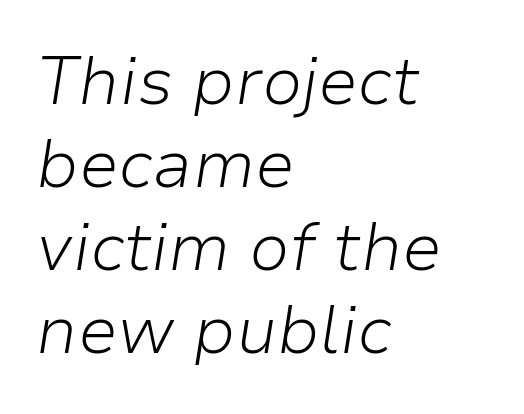
All the whitespace from short lines collects on the right. Tracking value appears to be zero — textbook default spacing. Check the space under the baseline: it is left empty. Yep, that's italic — everything's leaning. Weight: regular or lighter.
